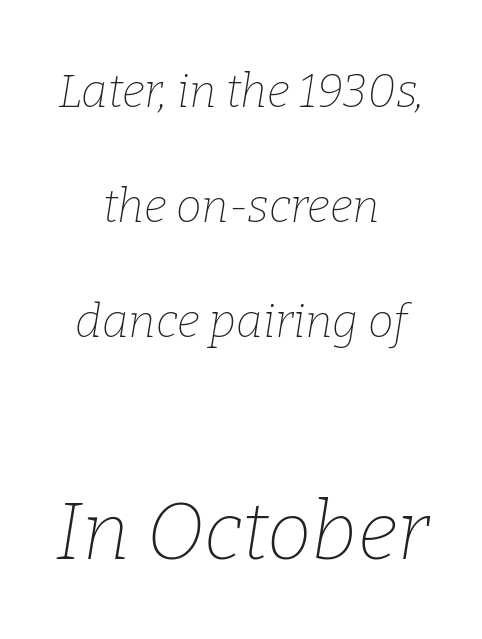
{"serif": "yes", "italic": "yes", "lean": "right", "slant_degrees": 9, "bold": "no", "weight": "thin", "width": "normal", "stroke_contrast": "low", "x_height": "medium", "monospaced": "no", "underline": "no", "align": "center", "line_spacing": "loose", "line_spacing_ratio": 2.5, "letter_spacing": "normal", "letter_spacing_em": 0.0, "larger_block": "second", "size_ratio": 1.74, "glyph_px": 80}
